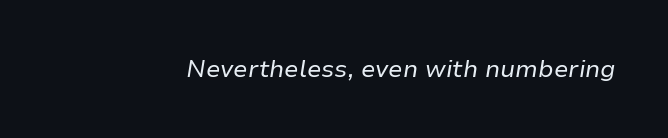
The image shows 24 px text type, italic (leaning right); set normal letter spacing, not underlined.
